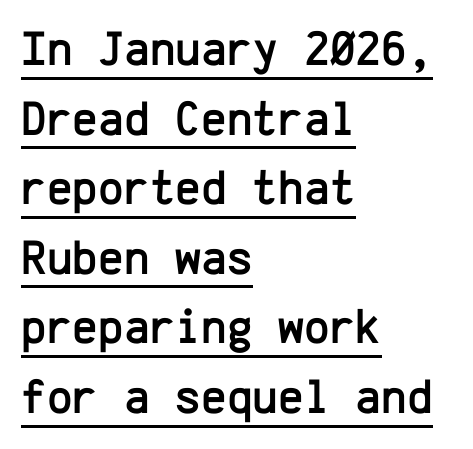
{"serif": "no", "italic": "no", "width": "normal", "stroke_contrast": "low", "x_height": "medium", "monospaced": "yes", "underline": "yes", "align": "left", "line_spacing": "normal", "line_spacing_ratio": 1.42, "letter_spacing": "normal", "letter_spacing_em": 0.0, "glyph_px": 49}
